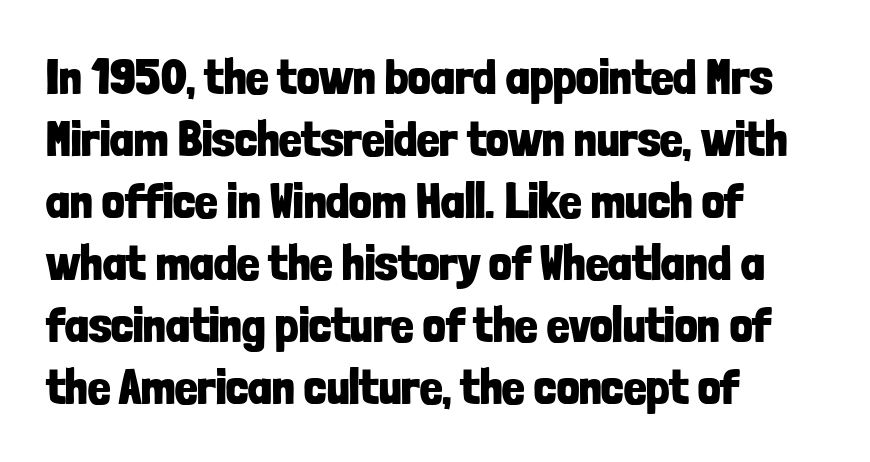
The image shows 50 px bold, condensed sans-serif type, upright; set left-aligned, line spacing 1.24x, normal letter spacing, not underlined; low stroke contrast and a medium x-height.
